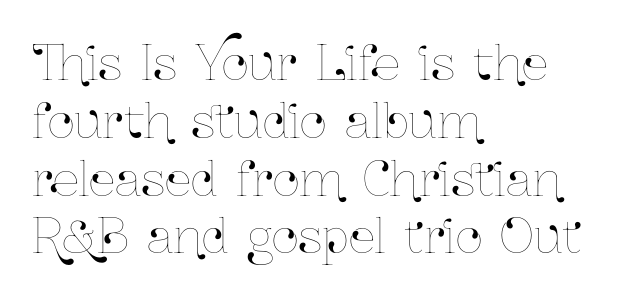
The paragraph has a hard left edge and a soft right edge. The face used here is proportionally spaced, like ordinary book or web type. The letters stand straight up with perfectly vertical stems. Anything drawn beneath the words? Only blank space.
